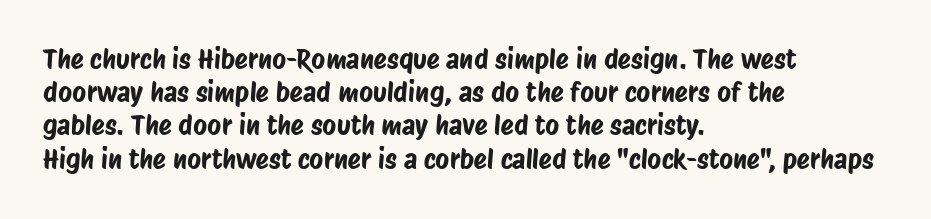
The image shows 27 px text type; set left-aligned, line spacing 1.23x, normal letter spacing, not underlined.
